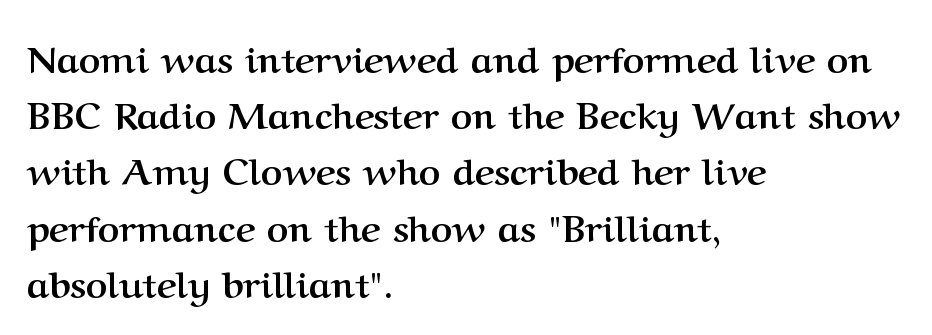
Rows of type keep a routine distance in the vertical direction. Each letter's strokes conclude with small projecting serifs. What stands out about the letter spacing? Nothing — it is the standard amount. Is this a fixed-width face? No — the glyphs have proportional, varying widths.
